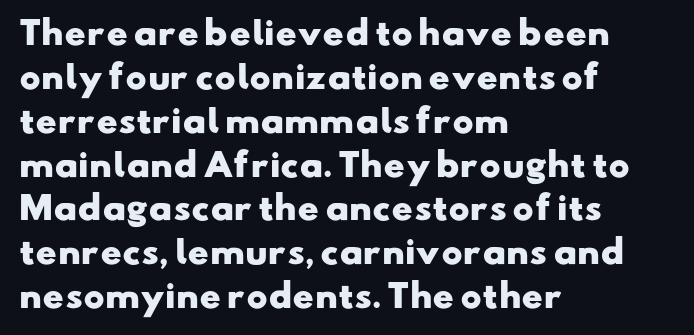
The horizontal fit of the characters is conventional and even. Rule under the text: the space is simply empty. You could not count columns in this text — the font is proportionally spaced. Font category for this specimen: sans-serif. Reading down the block, your eye returns to a fixed left position each line.
